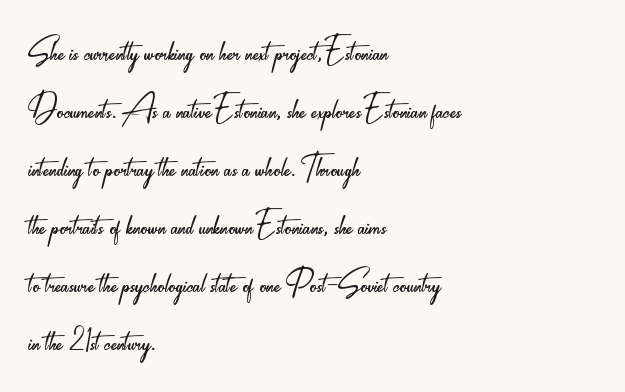
{"serif": "no", "bold": "no", "weight": "light", "width": "condensed", "stroke_contrast": "low", "x_height": "small", "monospaced": "no", "underline": "no", "align": "left", "line_spacing": "normal", "line_spacing_ratio": 1.32, "letter_spacing": "normal", "letter_spacing_em": 0.0, "glyph_px": 44}
